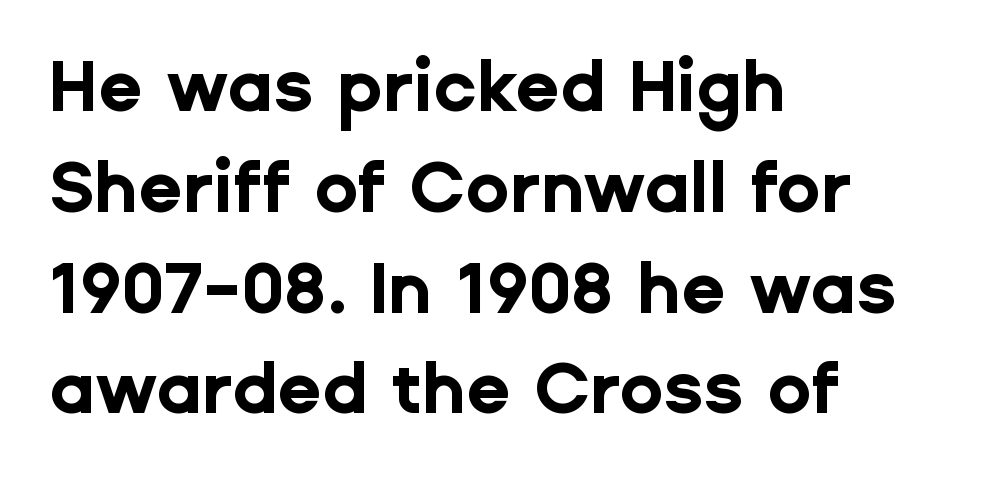
{"serif": "no", "italic": "no", "bold": "yes", "weight": "bold", "width": "normal", "stroke_contrast": "low", "x_height": "medium", "monospaced": "no", "underline": "no", "align": "left", "line_spacing": "normal", "line_spacing_ratio": 1.4, "letter_spacing": "normal", "letter_spacing_em": 0.0, "glyph_px": 72}
